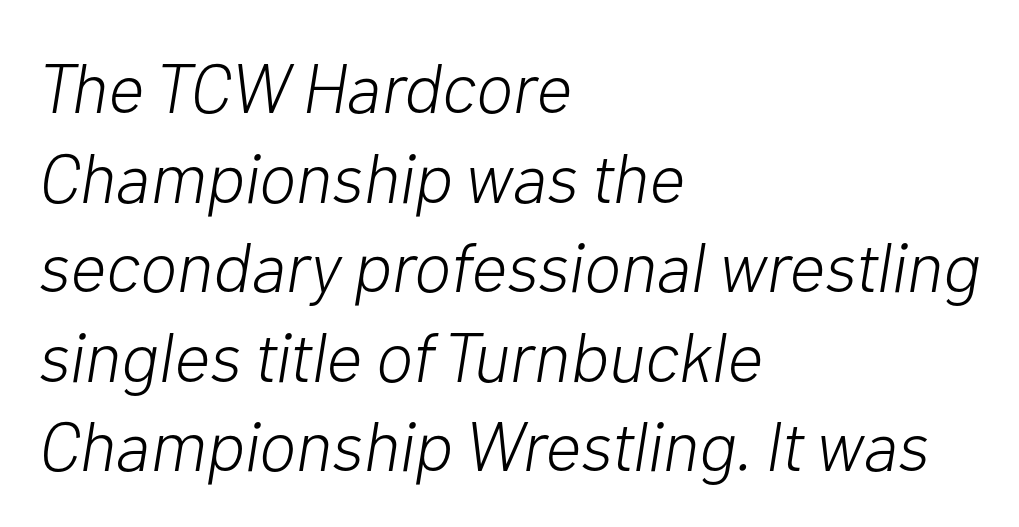
Q: Is the text bold? A: No.
Q: Is the text italic (slanted)? A: Yes, it leans right by about 10 degrees.
Q: Is the text underlined? A: No.
Q: How is the paragraph aligned? A: Left-aligned.
Q: Is the spacing between letters normal or unusually wide? A: Normal.
Q: Is the spacing between lines tight, normal or loose? A: Normal.
Q: Width (condensed, normal, or wide)? A: Normal.
Q: Stroke contrast? A: Low.
Q: x-height? A: Medium.
Q: Monospaced? A: No.
